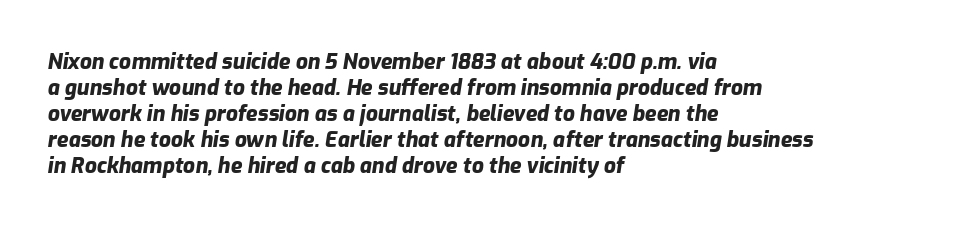
Pretty heavy lettering here — definitely bold. In terms of posture, this sample is oblique. Students, note that the glyphs here touch the page at normal intervals. The area under the type is left untouched. Where is the straight margin? On the left.
